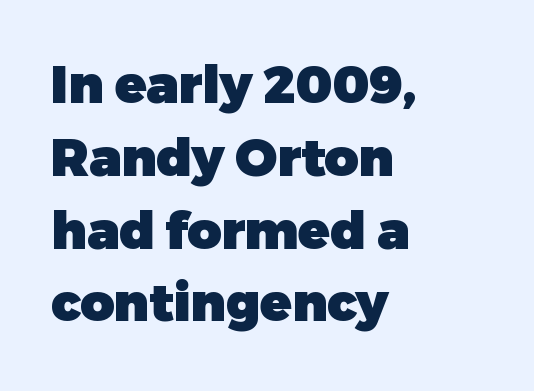
Q: Is the text bold? A: Yes.
Q: Is the text italic (slanted)? A: No, it is upright.
Q: Is the typeface a serif or a sans-serif typeface? A: Sans-serif.
Q: Is the text underlined? A: No.
Q: How is the paragraph aligned? A: Left-aligned.
Q: Is the spacing between letters normal or unusually wide? A: Normal.
Q: Is the spacing between lines tight, normal or loose? A: Normal.
Q: Width (condensed, normal, or wide)? A: Normal.
Q: Stroke contrast? A: Low.
Q: x-height? A: Medium.
Q: Monospaced? A: No.
